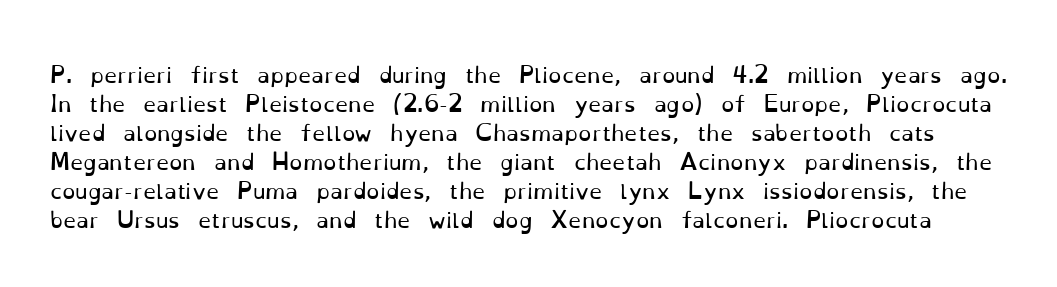
The image shows 21 px text type, upright; set normal line spacing (1.38x), normal letter spacing, not underlined.
